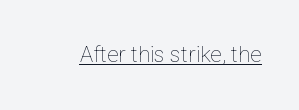
The image shows 22 px text type, upright; set normal letter spacing, underlined.
